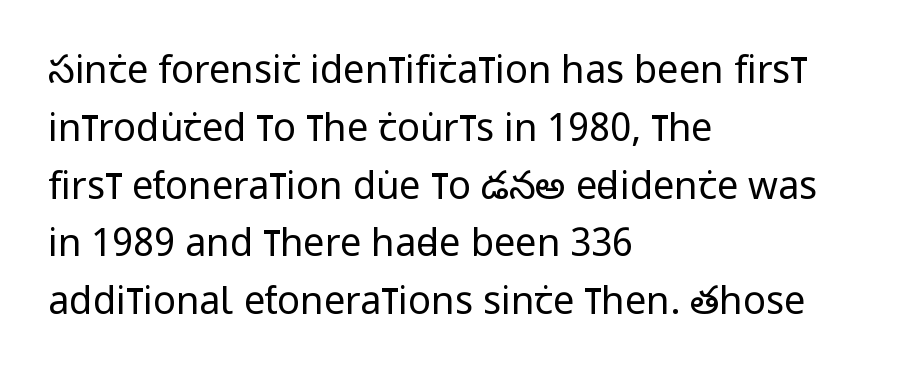
{"serif": "no", "italic": "no", "bold": "no", "weight": "regular", "width": "condensed", "stroke_contrast": "low", "x_height": "large", "monospaced": "no", "underline": "no", "align": "left", "line_spacing": "normal", "line_spacing_ratio": 1.52, "letter_spacing": "normal", "letter_spacing_em": 0.0, "glyph_px": 38}
